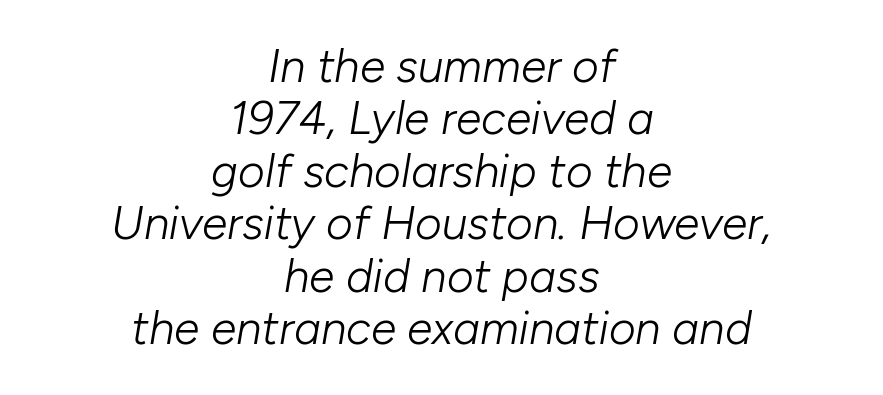
Q: Is the text bold? A: No.
Q: Is the text italic (slanted)? A: Yes, it leans right by about 10 degrees.
Q: Is the text underlined? A: No.
Q: How is the paragraph aligned? A: Centered.
Q: Is the spacing between letters normal or unusually wide? A: Normal.
Q: Is the spacing between lines tight, normal or loose? A: Tight.
Q: Width (condensed, normal, or wide)? A: Normal.
Q: Stroke contrast? A: Low.
Q: x-height? A: Medium.
Q: Monospaced? A: No.
